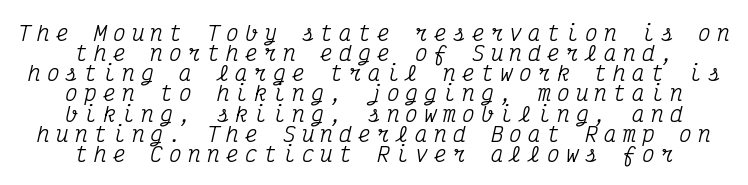
Q: Is the text italic (slanted)? A: Yes, it leans right by about 12 degrees.
Q: Is the text underlined? A: No.
Q: How is the paragraph aligned? A: Centered.
Q: Is the spacing between letters normal or unusually wide? A: Unusually wide.
Q: Is the spacing between lines tight, normal or loose? A: Tight.
